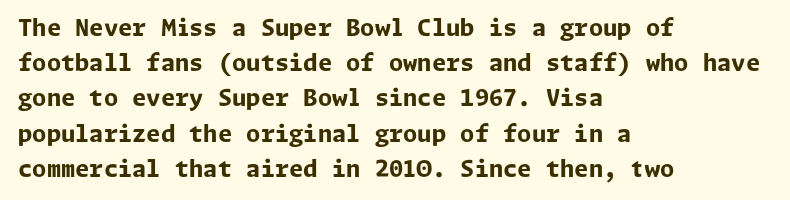
Each new line begins a customary step beneath the previous one. This rendering leaves character spacing at its baseline value. The lettering stays uniformly vertical, giving the passage a roman look. This rendering features lettering with no underline. A student would call this left alignment; a typographer would say flush left, rag right. Is the type bold? Yes — the strokes are clearly thick and heavy.
